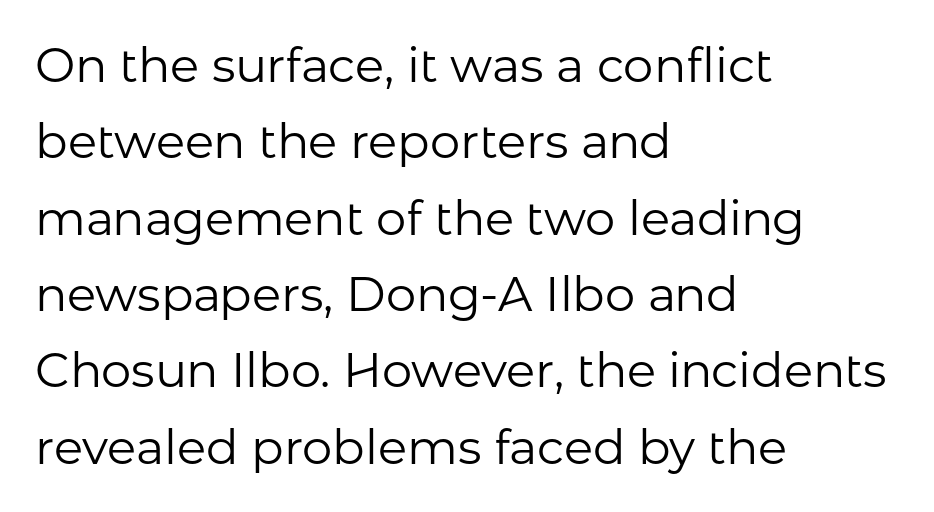
{"serif": "no", "italic": "no", "bold": "no", "weight": "regular", "width": "normal", "stroke_contrast": "low", "x_height": "medium", "monospaced": "no", "underline": "no", "align": "left", "line_spacing": "normal", "line_spacing_ratio": 1.59, "letter_spacing": "normal", "letter_spacing_em": 0.0, "glyph_px": 48}
